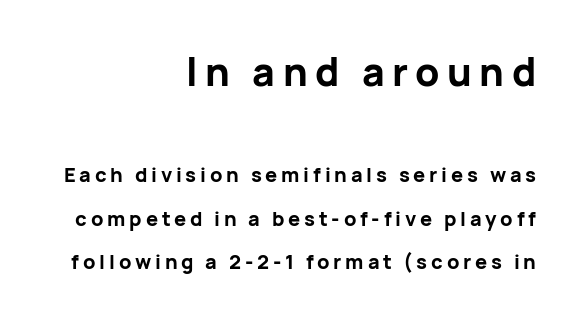
Q: Is the text bold? A: Yes.
Q: Is the text italic (slanted)? A: No, it is upright.
Q: Is the typeface a serif or a sans-serif typeface? A: Sans-serif.
Q: Is the text underlined? A: No.
Q: How is the paragraph aligned? A: Right-aligned.
Q: Is the spacing between lines tight, normal or loose? A: Loose.
Q: Which block of text is set in a larger size, the first (top) or the second (bottom)? A: The first (top) one.
Q: Width (condensed, normal, or wide)? A: Normal.
Q: Stroke contrast? A: Low.
Q: x-height? A: Medium.
Q: Monospaced? A: No.
